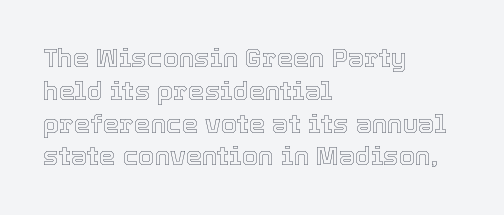
The image shows 26 px text type, upright; set left-aligned, normal line spacing (1.26x), normal letter spacing, not underlined.
